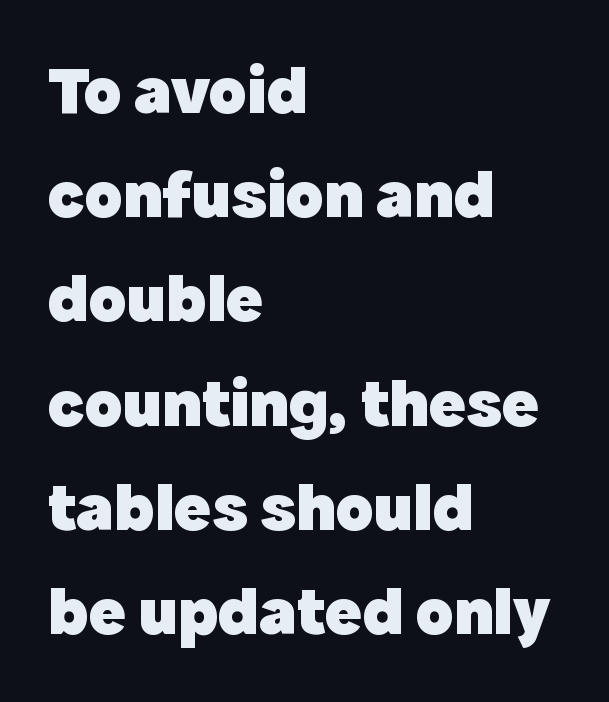
The baseline area is clear. One glance says typical: line gaps are just what's usual. In terms of weight, the rendering is a true, heavy bold. Where is the straight margin? On the left. Observe the absence of serifs on each vertical stroke in this sample. The font's upright variant was chosen for this text.
